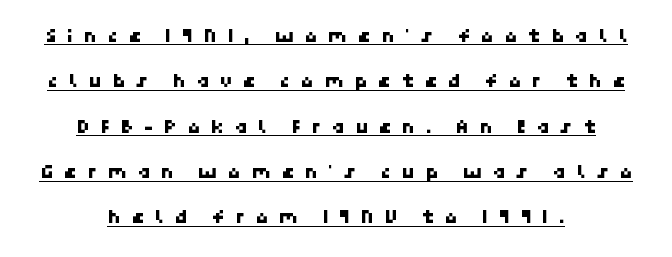
Baseline-to-baseline distance is far greater than the letter height. Tracking value appears strongly positive — letters spread wide. The lines in this sample share a center point and differ in where they start and stop. Is there an underline? Yes — a line sits under the letters.
